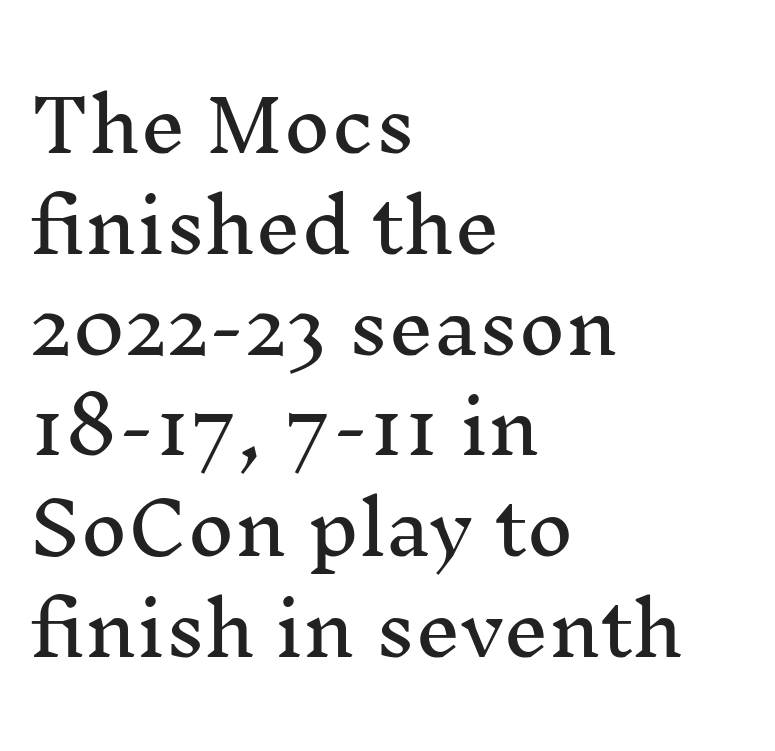
{"serif": "yes", "italic": "no", "width": "normal", "stroke_contrast": "medium", "x_height": "medium", "monospaced": "no", "underline": "no", "align": "left", "line_spacing": "normal", "line_spacing_ratio": 1.4, "letter_spacing": "normal", "letter_spacing_em": 0.0, "glyph_px": 72}
